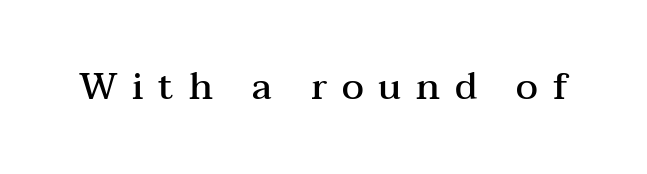
Q: Is the text bold? A: Semi-bold.
Q: Is the text italic (slanted)? A: No, it is upright.
Q: Is the typeface a serif or a sans-serif typeface? A: Serif.
Q: Is the text underlined? A: No.
Q: Is the spacing between letters normal or unusually wide? A: Unusually wide.
Q: Width (condensed, normal, or wide)? A: Wide.
Q: Stroke contrast? A: Medium.
Q: x-height? A: Medium.
Q: Monospaced? A: No.
